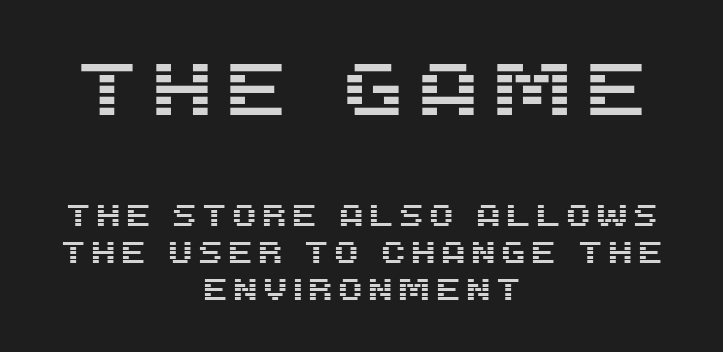
Q: Is the text italic (slanted)? A: No, it is upright.
Q: Is the typeface a serif or a sans-serif typeface? A: Sans-serif.
Q: Is the text underlined? A: No.
Q: How is the paragraph aligned? A: Centered.
Q: Which block of text is set in a larger size, the first (top) or the second (bottom)? A: The first (top) one.
Q: Width (condensed, normal, or wide)? A: Normal.
Q: Stroke contrast? A: Medium.
Q: x-height? A: Large.
Q: Monospaced? A: No.
